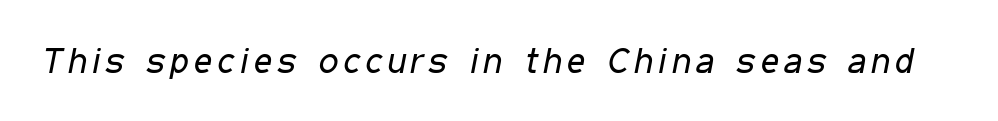
Lines of text with bare space underneath. A light-to-regular cut is what we see here. Here the designer chose a conventional face with non-uniform glyph widths. The font's italic variant was chosen for this text.
